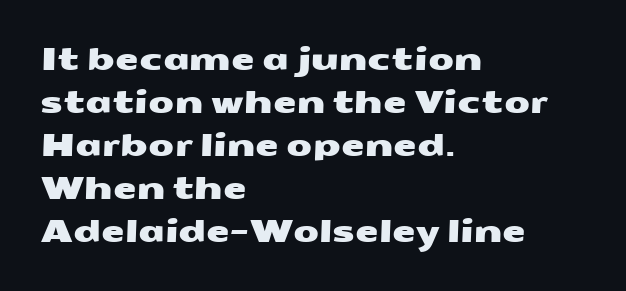
The image shows 30 px wide sans-serif type; set left-aligned, normal line spacing (1.43x), normal letter spacing, not underlined; medium stroke contrast and a medium x-height.
